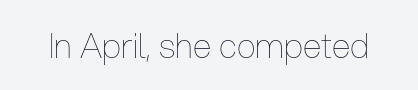
Q: Is the text bold? A: No.
Q: Is the text italic (slanted)? A: No, it is upright.
Q: Is the text underlined? A: No.
Q: Is the spacing between letters normal or unusually wide? A: Normal.
Q: Width (condensed, normal, or wide)? A: Condensed.
Q: Stroke contrast? A: Low.
Q: x-height? A: Medium.
Q: Monospaced? A: No.
